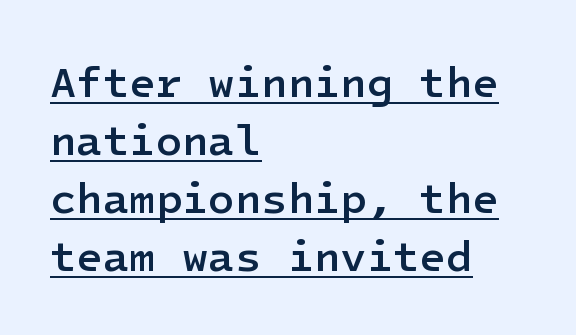
The image shows 43 px semibold sans-serif type, upright; set left-aligned, normal line spacing (1.35x), normal letter spacing, underlined; low stroke contrast and a medium x-height.
